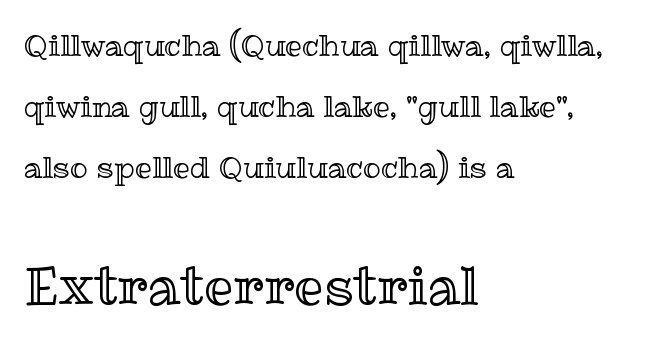
The lines are spread far apart with generous leading. Every stem runs plumb, perpendicular to the baseline. Lines of text with bare space underneath. Reading down the block, your eye returns to a fixed left position each line. The designer gave the closing block more size than the opening block.
